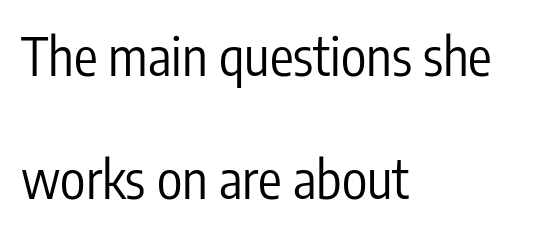
Italic: no, the glyphs are upright roman. If you drew a ruler down the left edge, every line would touch it. Character widths vary here, with narrow letters taking less room than wide ones. Each word holds together tightly as a unit, with standard inter-letter gaps.
